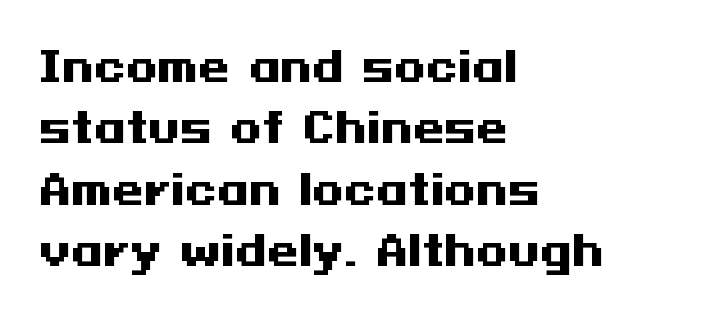
One-word summary of the alignment: left. Heavy-handed strokes throughout: this text is bold. What kind of face is this? One without serifs — a sans. This is the regular roman posture of the typeface.
